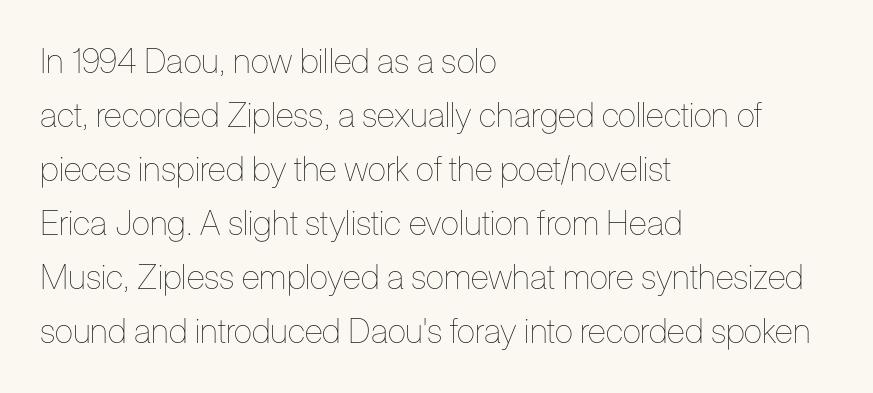
The image shows 34 px thin, condensed type, upright; set left-aligned, normal line spacing (1.59x), normal letter spacing, not underlined; low stroke contrast and a medium x-height.
